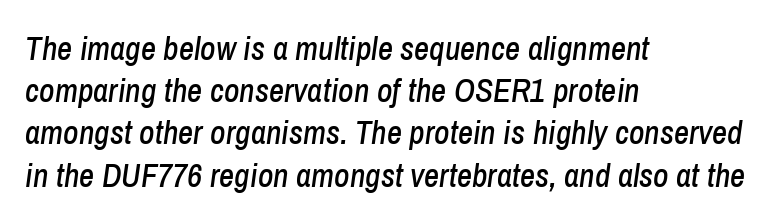
The image shows 33 px condensed type, italic (leaning right); set left-aligned, normal line spacing (1.28x), normal letter spacing, not underlined; low stroke contrast and a medium x-height.
